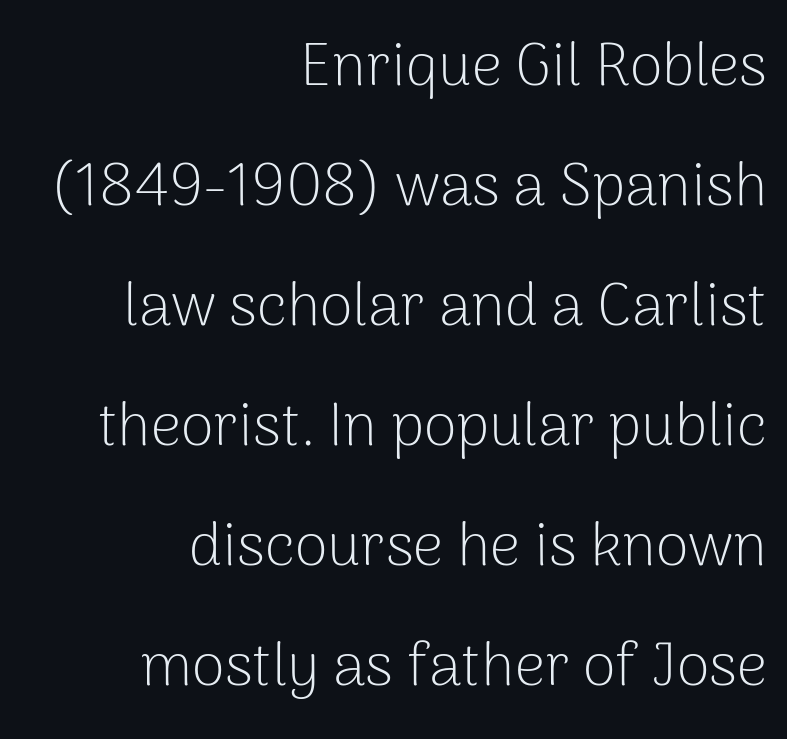
Q: Is the text bold? A: No.
Q: Is the text italic (slanted)? A: No, it is upright.
Q: Is the typeface a serif or a sans-serif typeface? A: Sans-serif.
Q: Is the text underlined? A: No.
Q: How is the paragraph aligned? A: Right-aligned.
Q: Is the spacing between letters normal or unusually wide? A: Normal.
Q: Is the spacing between lines tight, normal or loose? A: Loose.
Q: Width (condensed, normal, or wide)? A: Normal.
Q: Stroke contrast? A: Low.
Q: x-height? A: Medium.
Q: Monospaced? A: No.
